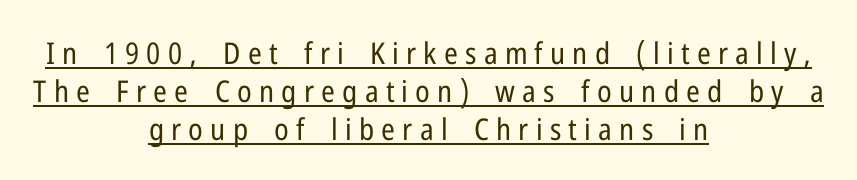
Q: Is the text bold? A: No.
Q: Is the text italic (slanted)? A: No, it is upright.
Q: Is the typeface a serif or a sans-serif typeface? A: Sans-serif.
Q: Is the text underlined? A: Yes.
Q: How is the paragraph aligned? A: Centered.
Q: Is the spacing between letters normal or unusually wide? A: Unusually wide.
Q: Is the spacing between lines tight, normal or loose? A: Normal.
Q: Width (condensed, normal, or wide)? A: Condensed.
Q: Stroke contrast? A: Low.
Q: x-height? A: Medium.
Q: Monospaced? A: No.
